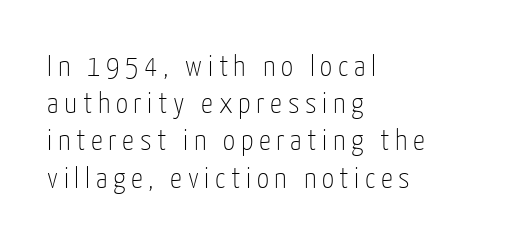
{"serif": "no", "italic": "no", "bold": "no", "weight": "thin", "width": "condensed", "stroke_contrast": "low", "x_height": "medium", "monospaced": "no", "underline": "no", "align": "left", "line_spacing_ratio": 1.24, "glyph_px": 30}
